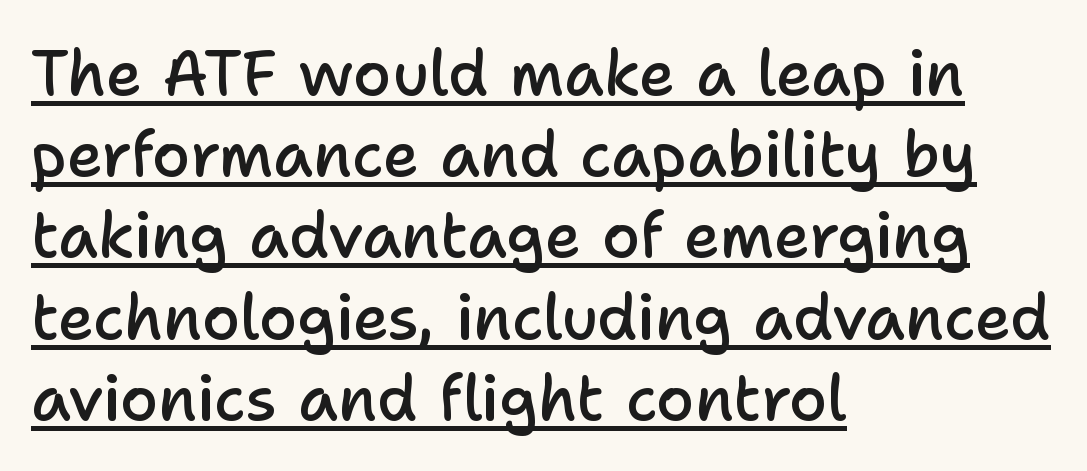
The image shows 62 px semibold sans-serif type, upright; set left-aligned, normal line spacing (1.31x), normal letter spacing, underlined; low stroke contrast and a medium x-height.
